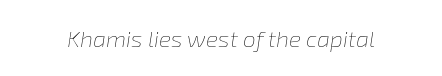
On a weight scale, this lands at 450 or below. The horizontal fit of the characters is conventional and even. The glyphs are unaccompanied by any horizontal stroke below them. The lettering tilts uniformly, giving the passage an italic look.
